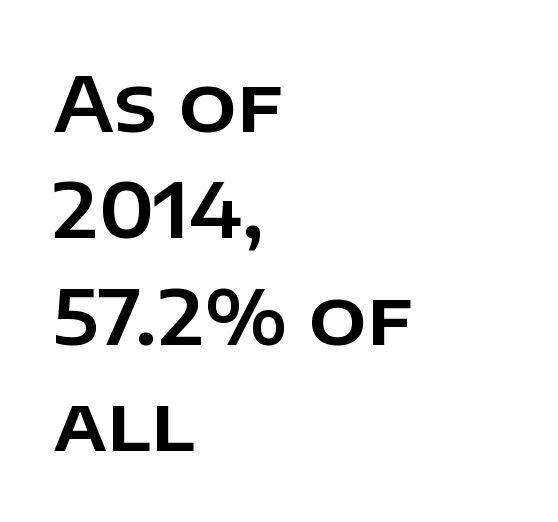
Q: Is the text italic (slanted)? A: No, it is upright.
Q: Is the typeface a serif or a sans-serif typeface? A: Sans-serif.
Q: Is the text underlined? A: No.
Q: How is the paragraph aligned? A: Left-aligned.
Q: Is the spacing between letters normal or unusually wide? A: Normal.
Q: Is the spacing between lines tight, normal or loose? A: Normal.
Q: Width (condensed, normal, or wide)? A: Normal.
Q: Stroke contrast? A: Low.
Q: x-height? A: Large.
Q: Monospaced? A: No.
